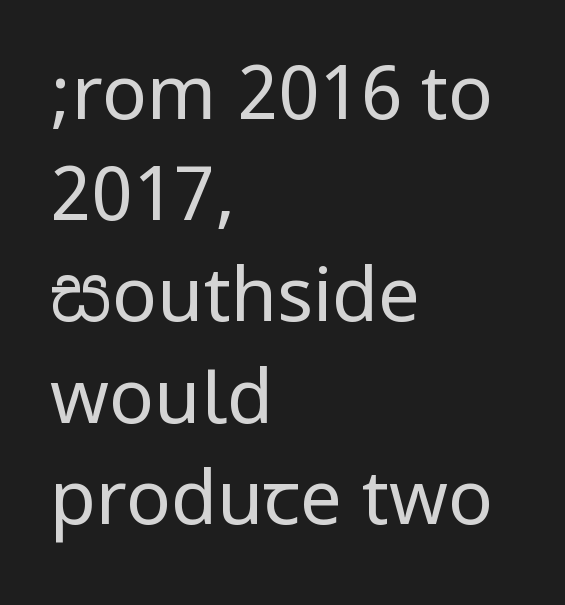
Serif or sans? Sans — the stroke terminals are bare. Each row of text sits above clean, open space. Each stroke keeps to a modest, everyday thickness or less. A student would call this left alignment; a typographer would say flush left, rag right. The space between consecutive lines is moderate. The specimen reads as upright at a glance.
